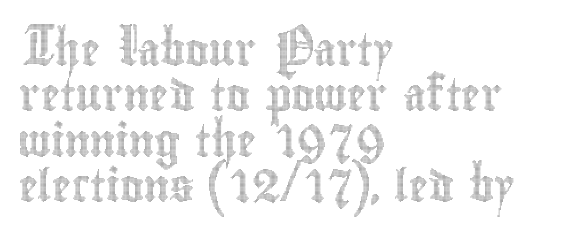
The image shows 32 px condensed type, upright; set left-aligned, normal line spacing (1.42x), normal letter spacing, not underlined; a small x-height.
